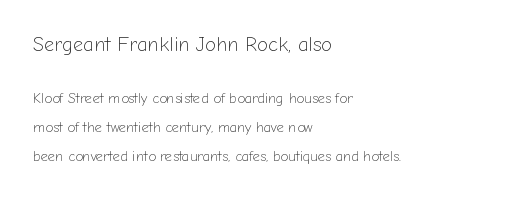
The image shows 20 px text type, upright; set left-aligned, loose line spacing (2.06x), normal letter spacing, not underlined; the first (top) block is 1.43x larger.
